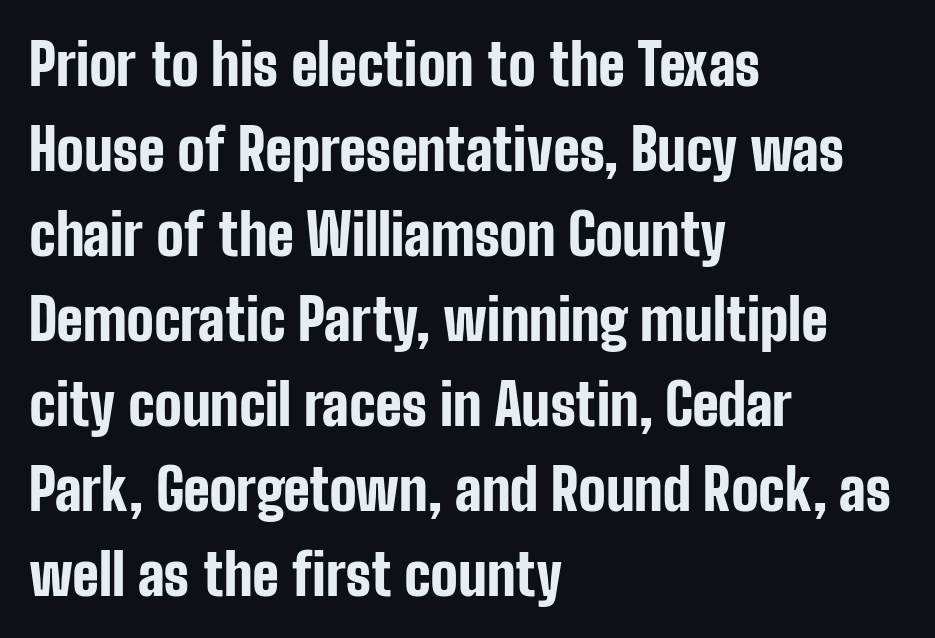
{"serif": "no", "italic": "no", "bold": "yes", "weight": "bold", "width": "condensed", "stroke_contrast": "low", "x_height": "medium", "monospaced": "no", "underline": "no", "align": "left", "line_spacing": "normal", "line_spacing_ratio": 1.49, "letter_spacing": "normal", "letter_spacing_em": 0.0, "glyph_px": 57}
